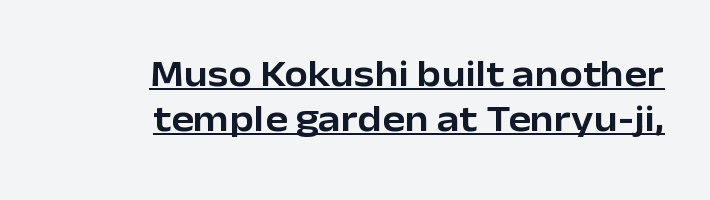
Does extra space separate the letters? No, they use regular spacing. Character widths vary here, with narrow letters taking less room than wide ones. The lines in this sample share a right terminus and differ only in where they begin. This sample carries an underscore along the baseline area. The designer went with a sans here, leaving each stem footless.
